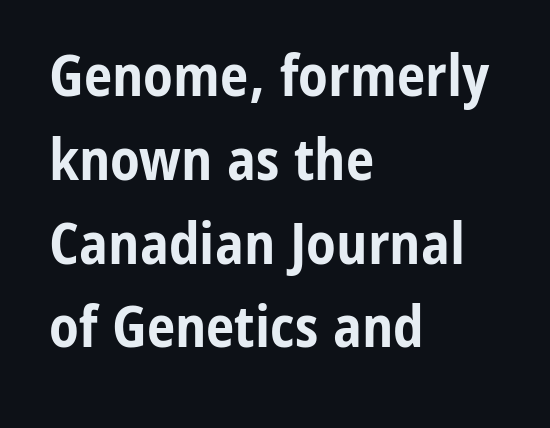
Q: Is the text bold? A: Yes.
Q: Is the text italic (slanted)? A: No, it is upright.
Q: Is the typeface a serif or a sans-serif typeface? A: Sans-serif.
Q: Is the text underlined? A: No.
Q: How is the paragraph aligned? A: Left-aligned.
Q: Is the spacing between letters normal or unusually wide? A: Normal.
Q: Is the spacing between lines tight, normal or loose? A: Normal.
Q: Width (condensed, normal, or wide)? A: Condensed.
Q: Stroke contrast? A: Low.
Q: x-height? A: Medium.
Q: Monospaced? A: No.
